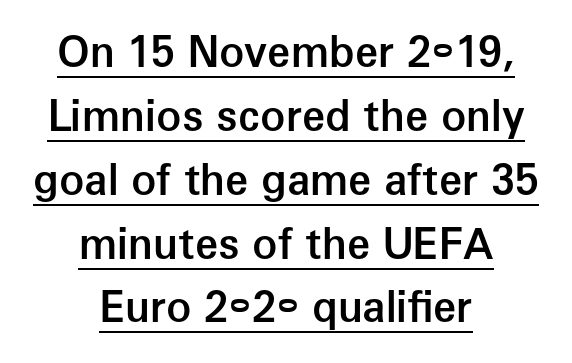
The image shows 42 px semibold sans-serif type, upright; set centered, normal line spacing (1.52x), normal letter spacing, underlined; low stroke contrast and a medium x-height.
